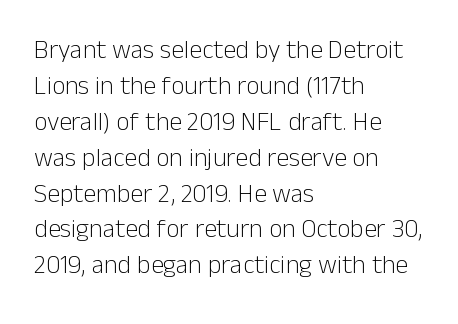
{"italic": "no", "bold": "no", "underline": "no", "align": "left", "line_spacing": "normal", "line_spacing_ratio": 1.38, "letter_spacing": "normal", "letter_spacing_em": 0.0, "glyph_px": 26}
